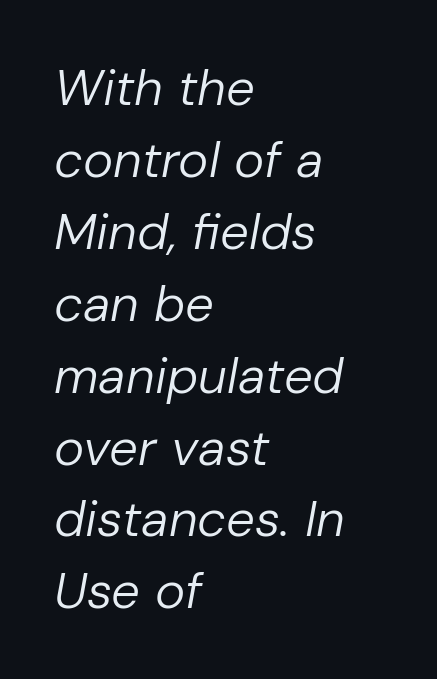
{"italic": "yes", "lean": "right", "slant_degrees": 10, "bold": "no", "weight": "regular", "width": "normal", "stroke_contrast": "low", "x_height": "medium", "monospaced": "no", "underline": "no", "align": "left", "line_spacing": "normal", "line_spacing_ratio": 1.41, "letter_spacing": "normal", "letter_spacing_em": 0.0, "glyph_px": 51}
